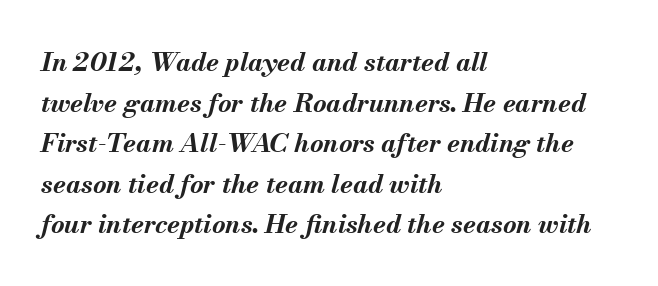
{"italic": "yes", "lean": "right", "slant_degrees": 13, "bold": "yes", "underline": "no", "align": "left", "line_spacing": "normal", "line_spacing_ratio": 1.56, "letter_spacing": "normal", "letter_spacing_em": 0.0, "glyph_px": 26}
